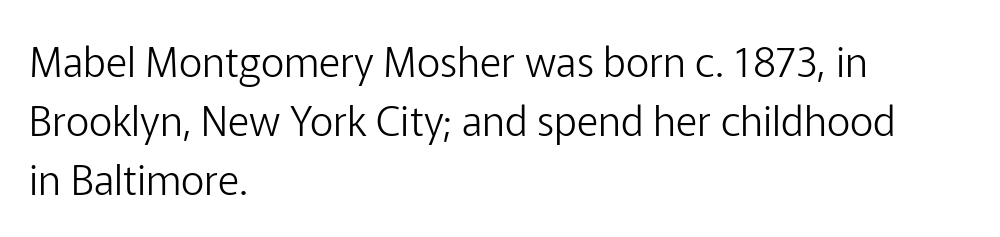
Characters follow at the spacing the type designer built in. Nope, not italic — everything's standing straight. The specimen omits any rule beneath the text block's lines. Type style note: lacks serifs. In terms of leading, this rendering sits right in the middle.
